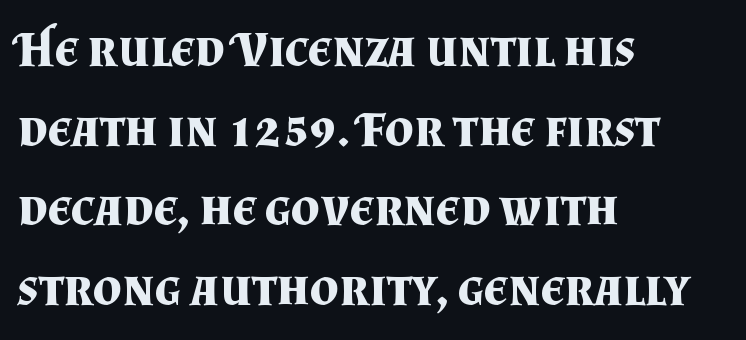
{"serif": "yes", "italic": "no", "bold": "yes", "weight": "bold", "width": "normal", "stroke_contrast": "medium", "x_height": "small", "monospaced": "no", "underline": "no", "align": "left", "line_spacing": "normal", "line_spacing_ratio": 1.56, "letter_spacing": "normal", "letter_spacing_em": 0.0, "glyph_px": 51}
